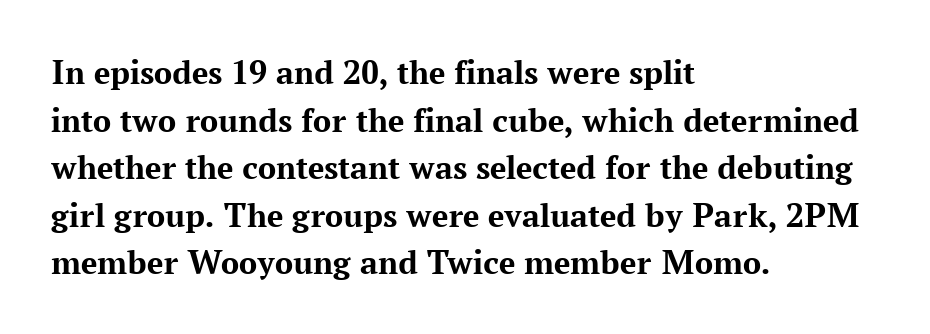
In CSS terms this would be text-align: left. The characters display serif detailing at their extremities. Between one letter and the next there's only the usual sliver of space. The gap between lines stays unmarked. The typesetting leans heavy: a genuine bold. Vertically, the passage feels balanced, rows spaced as you'd expect.
